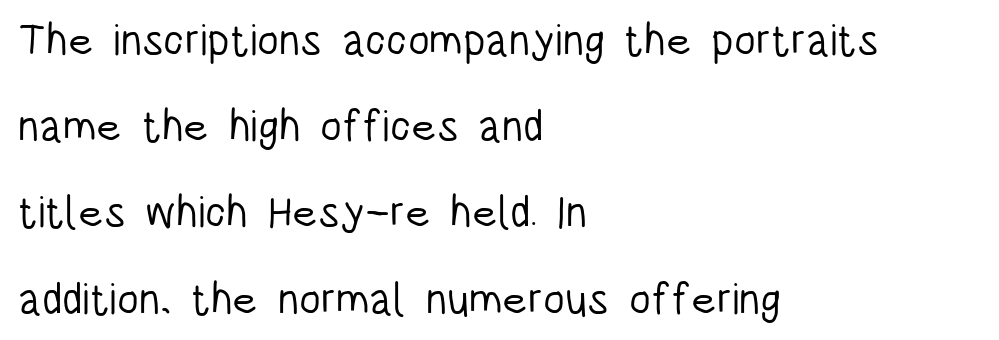
Q: Is the text bold? A: No.
Q: Is the text italic (slanted)? A: No, it is upright.
Q: Is the typeface a serif or a sans-serif typeface? A: Sans-serif.
Q: Is the text underlined? A: No.
Q: How is the paragraph aligned? A: Left-aligned.
Q: Is the spacing between letters normal or unusually wide? A: Normal.
Q: Is the spacing between lines tight, normal or loose? A: Loose.
Q: Width (condensed, normal, or wide)? A: Condensed.
Q: Stroke contrast? A: Low.
Q: x-height? A: Large.
Q: Monospaced? A: No.
